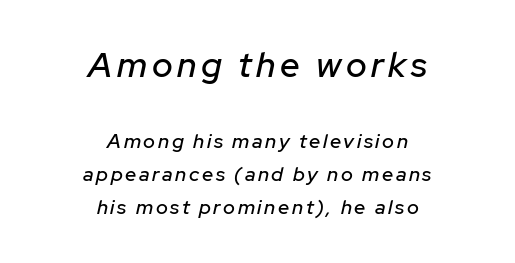
Q: Is the text italic (slanted)? A: Yes, it leans right by about 12 degrees.
Q: Is the text underlined? A: No.
Q: How is the paragraph aligned? A: Centered.
Q: Is the spacing between lines tight, normal or loose? A: Normal.
Q: Which block of text is set in a larger size, the first (top) or the second (bottom)? A: The first (top) one.
Q: Width (condensed, normal, or wide)? A: Normal.
Q: Stroke contrast? A: Low.
Q: x-height? A: Medium.
Q: Monospaced? A: No.
